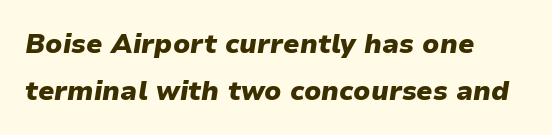
The compositor pushed each line to the left boundary. This sample uses plain, unmodified letter spacing. Characters are canted at an angle relative to the baseline's perpendicular. Does the weight exceed regular? Yes, all the way to bold. Anything drawn beneath the words? Only blank space.
